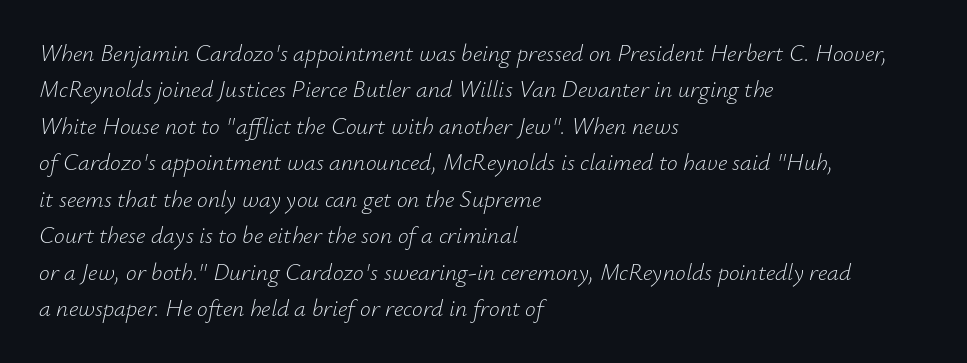
{"italic": "yes", "lean": "right", "slant_degrees": 12, "bold": "no", "underline": "no", "align": "left", "line_spacing": "normal", "line_spacing_ratio": 1.52, "letter_spacing": "normal", "letter_spacing_em": 0.0, "glyph_px": 24}
